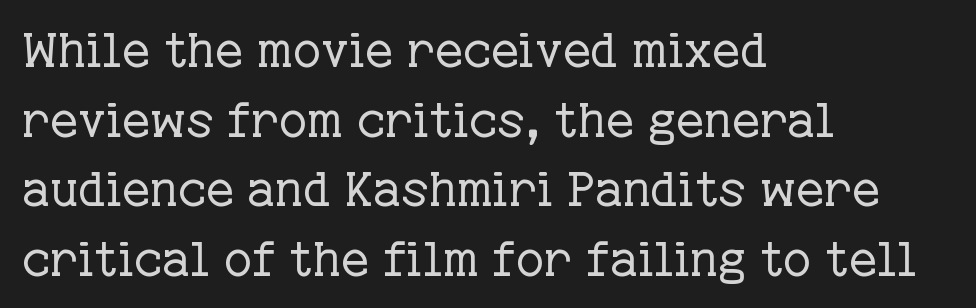
No extra tracking has been applied to these lines. The setting favours the left margin, as ordinary paragraphs usually do. The rows are spaced the way most documents space them. Proportional: the letters do not fall into vertical columns. The typography opts for an upright posture over an oblique one.
